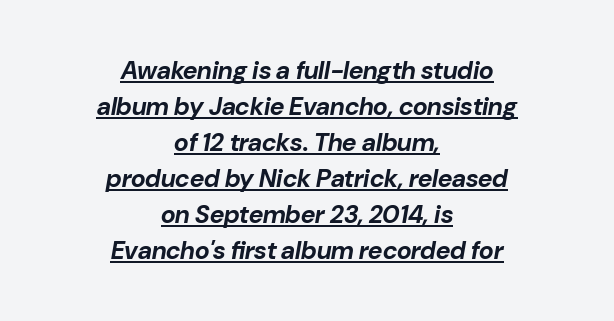
Q: Is the text bold? A: Yes.
Q: Is the text italic (slanted)? A: Yes, it leans right by about 10 degrees.
Q: Is the text underlined? A: Yes.
Q: How is the paragraph aligned? A: Centered.
Q: Is the spacing between letters normal or unusually wide? A: Normal.
Q: Is the spacing between lines tight, normal or loose? A: Normal.
